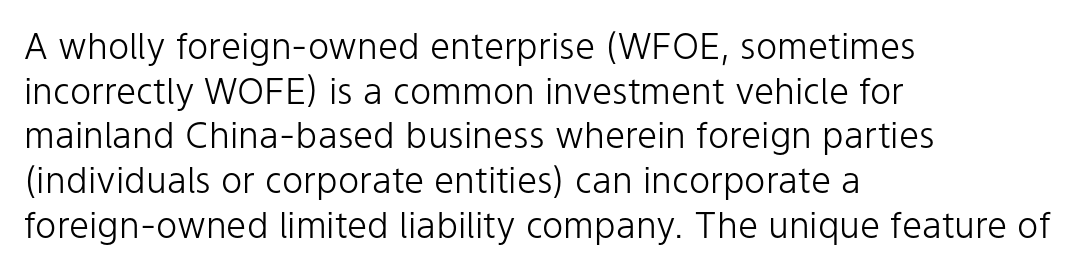
{"serif": "no", "italic": "no", "bold": "no", "weight": "light", "width": "normal", "stroke_contrast": "low", "x_height": "medium", "monospaced": "no", "underline": "no", "align": "left", "line_spacing_ratio": 1.24, "letter_spacing": "normal", "letter_spacing_em": 0.0, "glyph_px": 36}
